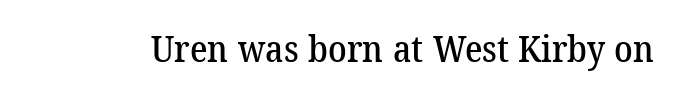
Q: Is the typeface a serif or a sans-serif typeface? A: Serif.
Q: Is the text underlined? A: No.
Q: Is the spacing between letters normal or unusually wide? A: Normal.
Q: Width (condensed, normal, or wide)? A: Normal.
Q: Stroke contrast? A: Low.
Q: x-height? A: Medium.
Q: Monospaced? A: No.
